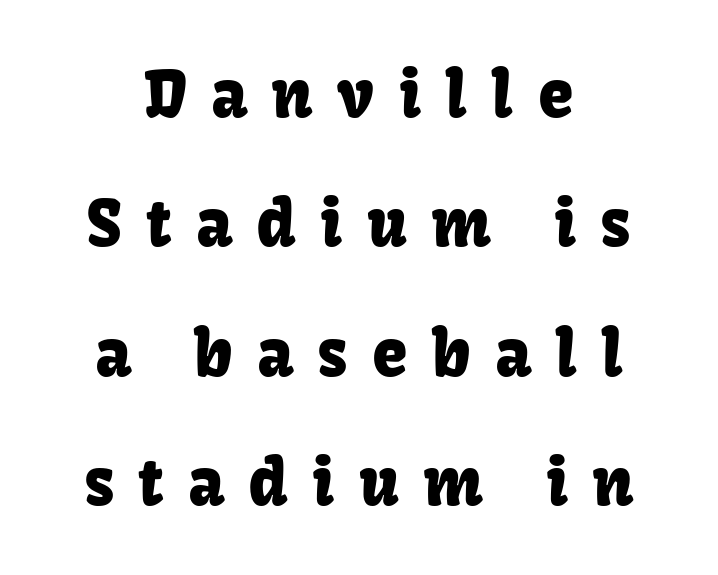
{"serif": "no", "italic": "no", "width": "normal", "stroke_contrast": "low", "x_height": "medium", "monospaced": "no", "underline": "no", "align": "center", "line_spacing": "loose", "line_spacing_ratio": 2.02, "letter_spacing": "wide", "letter_spacing_em": 0.38, "glyph_px": 64}
